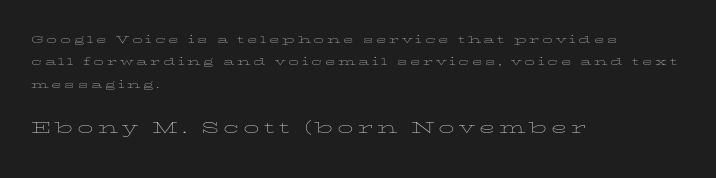
Q: Is the text bold? A: No.
Q: Is the text italic (slanted)? A: No, it is upright.
Q: Is the text underlined? A: No.
Q: How is the paragraph aligned? A: Left-aligned.
Q: Is the spacing between lines tight, normal or loose? A: Normal.
Q: Which block of text is set in a larger size, the first (top) or the second (bottom)? A: The second (bottom) one.
